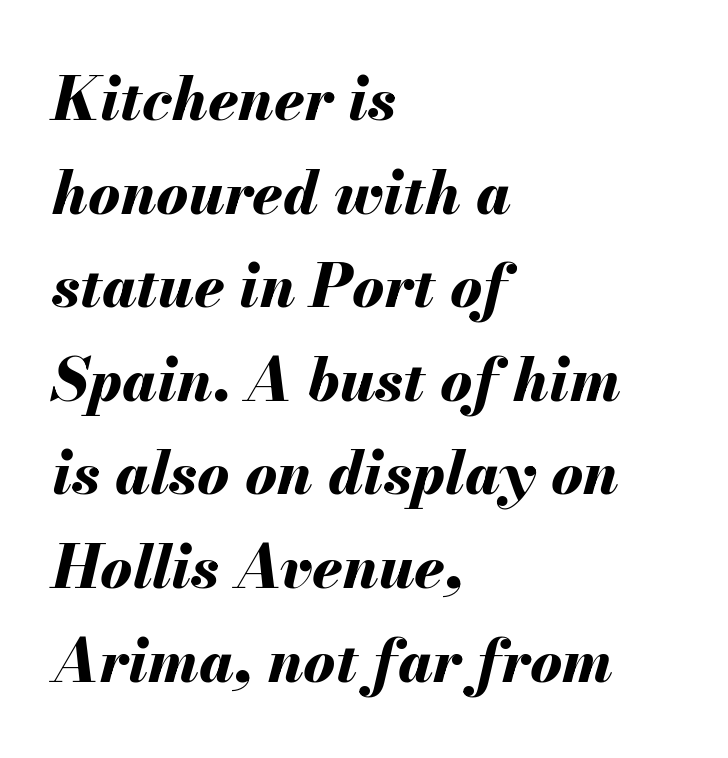
The image shows 60 px bold type, italic (leaning right); set left-aligned, normal line spacing (1.56x), normal letter spacing, not underlined; medium stroke contrast and a small x-height.
